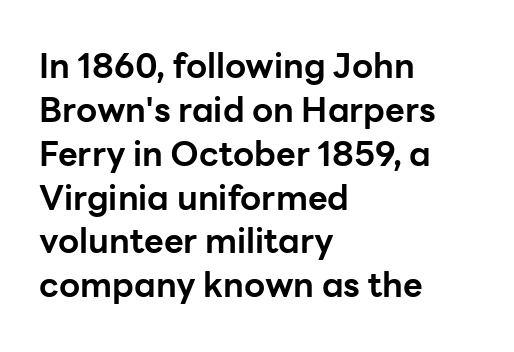
Q: Is the text bold? A: Yes.
Q: Is the text italic (slanted)? A: No, it is upright.
Q: Is the typeface a serif or a sans-serif typeface? A: Sans-serif.
Q: Is the text underlined? A: No.
Q: How is the paragraph aligned? A: Left-aligned.
Q: Is the spacing between letters normal or unusually wide? A: Normal.
Q: Is the spacing between lines tight, normal or loose? A: Normal.
Q: Width (condensed, normal, or wide)? A: Normal.
Q: Stroke contrast? A: Low.
Q: x-height? A: Medium.
Q: Monospaced? A: No.
